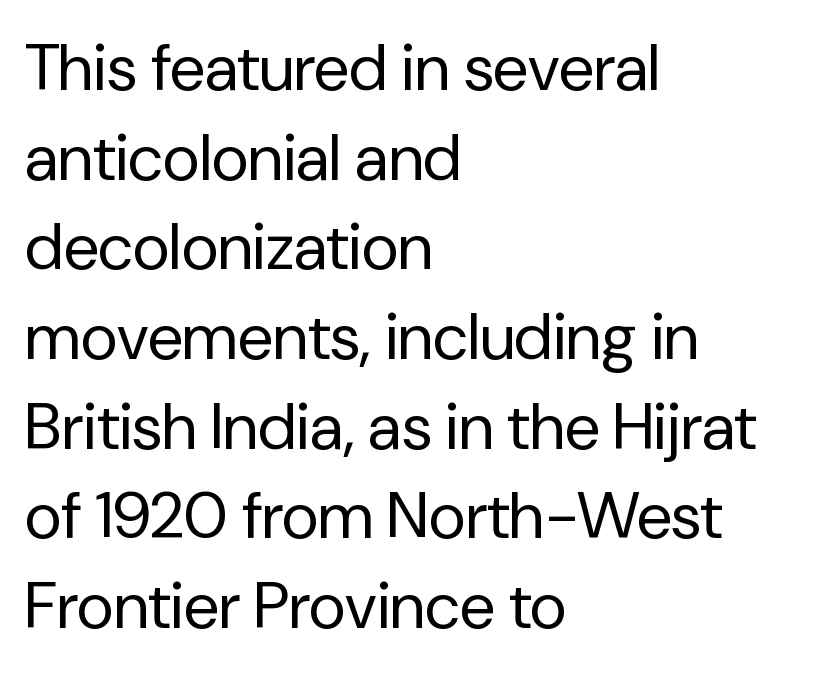
Q: Is the text bold? A: No.
Q: Is the text italic (slanted)? A: No, it is upright.
Q: Is the typeface a serif or a sans-serif typeface? A: Sans-serif.
Q: Is the text underlined? A: No.
Q: How is the paragraph aligned? A: Left-aligned.
Q: Is the spacing between letters normal or unusually wide? A: Normal.
Q: Is the spacing between lines tight, normal or loose? A: Normal.
Q: Width (condensed, normal, or wide)? A: Normal.
Q: Stroke contrast? A: Low.
Q: x-height? A: Medium.
Q: Monospaced? A: No.
